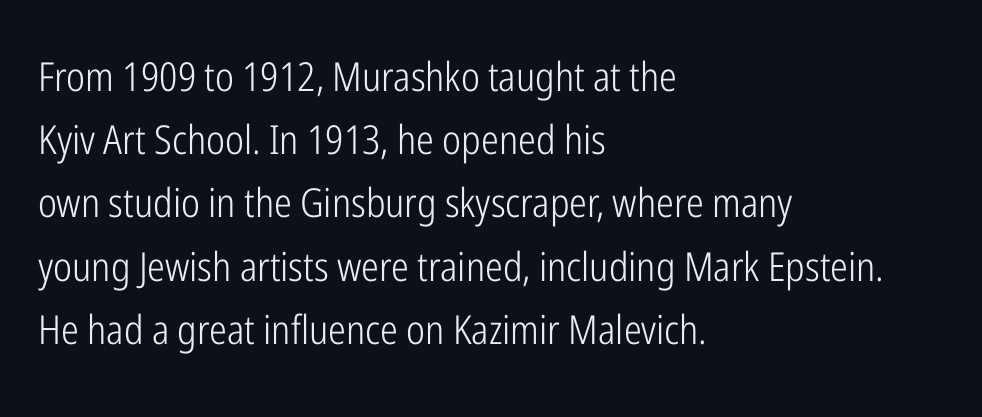
{"serif": "no", "italic": "no", "bold": "no", "weight": "light", "width": "condensed", "stroke_contrast": "low", "x_height": "medium", "monospaced": "no", "underline": "no", "align": "left", "line_spacing": "normal", "line_spacing_ratio": 1.58, "letter_spacing": "normal", "letter_spacing_em": 0.0, "glyph_px": 40}
